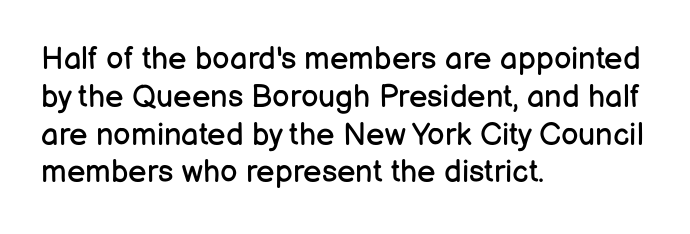
Q: Is the text bold? A: No.
Q: Is the text italic (slanted)? A: No, it is upright.
Q: Is the typeface a serif or a sans-serif typeface? A: Sans-serif.
Q: Is the text underlined? A: No.
Q: How is the paragraph aligned? A: Left-aligned.
Q: Is the spacing between letters normal or unusually wide? A: Normal.
Q: Width (condensed, normal, or wide)? A: Normal.
Q: Stroke contrast? A: Low.
Q: x-height? A: Medium.
Q: Monospaced? A: No.
